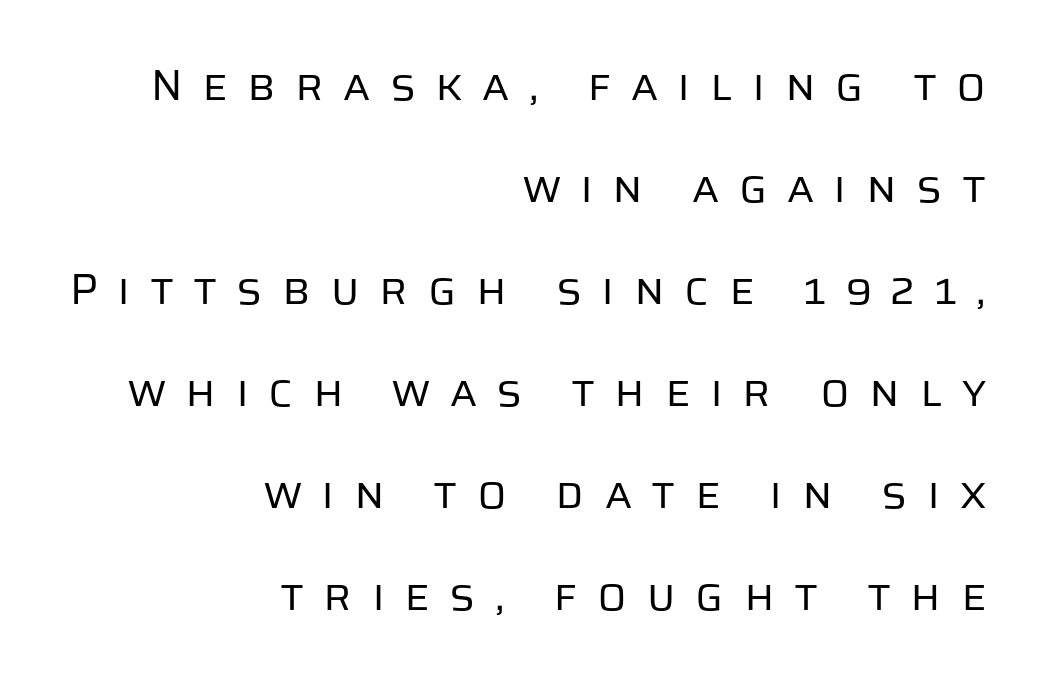
Glyph-to-glyph distance is far greater than everyday printed text. How would I describe the line gaps? Wide and relaxed. The passage is arranged like a letterhead date or caption credit — flush right. The strip under each line holds only bare page. Nope, no serifs anywhere on these letters. Notice how the stems are strictly vertical — no italics here.
